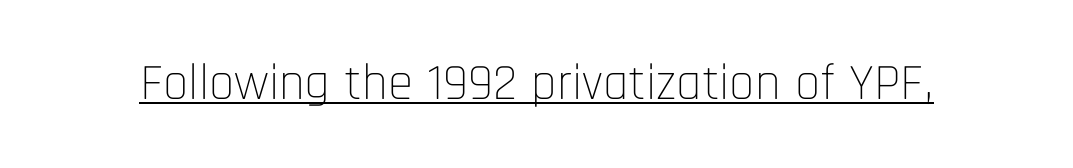
The image shows 51 px thin, condensed sans-serif type, upright; set normal letter spacing, underlined; low stroke contrast and a large x-height.
